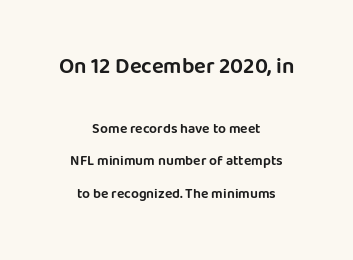
The line texture is even and compact thanks to regular tracking. Every character sits straight up, as roman type does. Has an underline been added? It has not. Teacher's note: observe the equal gaps on both sides — that is centered alignment.
